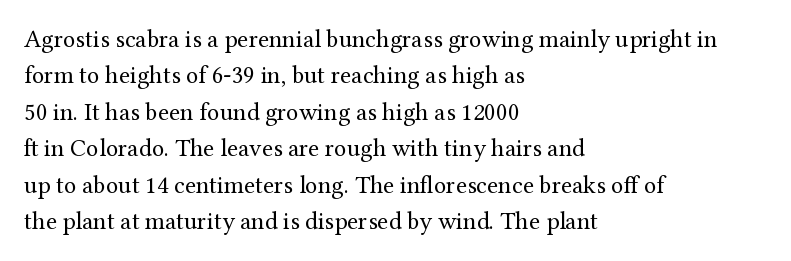
The image shows 25 px text type, upright; set left-aligned, normal line spacing (1.46x), normal letter spacing, not underlined.
